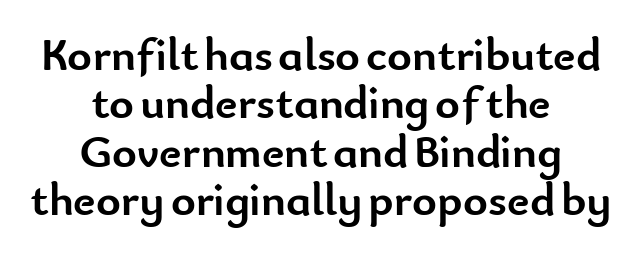
{"serif": "no", "italic": "no", "bold": "yes", "weight": "semibold", "width": "normal", "stroke_contrast": "low", "x_height": "small", "monospaced": "no", "underline": "no", "align": "center", "line_spacing": "tight", "line_spacing_ratio": 1.03, "letter_spacing": "normal", "letter_spacing_em": 0.0, "glyph_px": 47}
